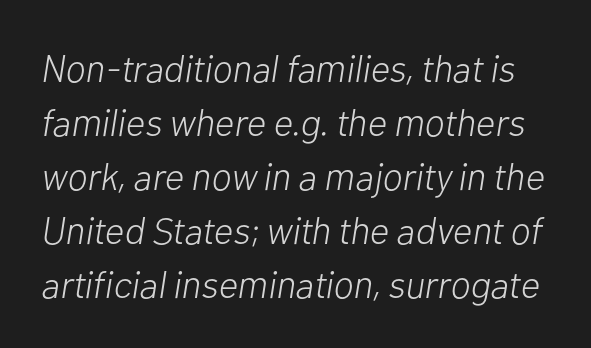
{"italic": "yes", "lean": "right", "slant_degrees": 10, "bold": "no", "weight": "light", "width": "normal", "stroke_contrast": "low", "x_height": "medium", "monospaced": "no", "underline": "no", "line_spacing": "normal", "line_spacing_ratio": 1.42, "letter_spacing": "normal", "letter_spacing_em": 0.0, "glyph_px": 38}
